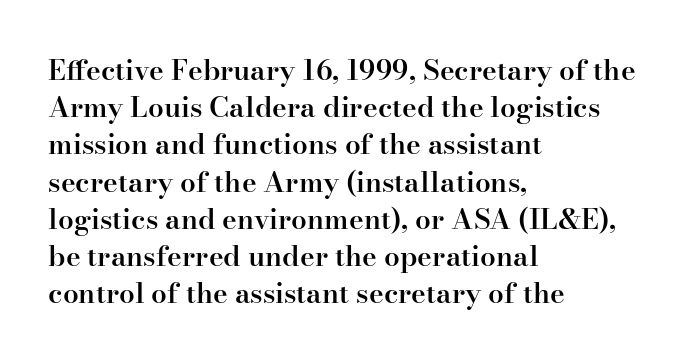
Do the characters align in a grid? No, the font is proportional. The ragged edge is on the right, which tells us the setting is flush left. When letters stand straight like this, we call the style roman or upright. Caption: standard tracking, unaltered. Look at the bottom of the vertical strokes: they flare into serifs here.
